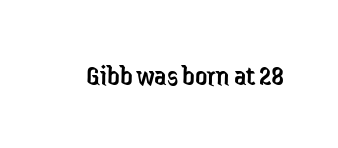
The image shows 30 px regular-weight, condensed sans-serif type, upright; set normal letter spacing, not underlined; low stroke contrast and a medium x-height.
